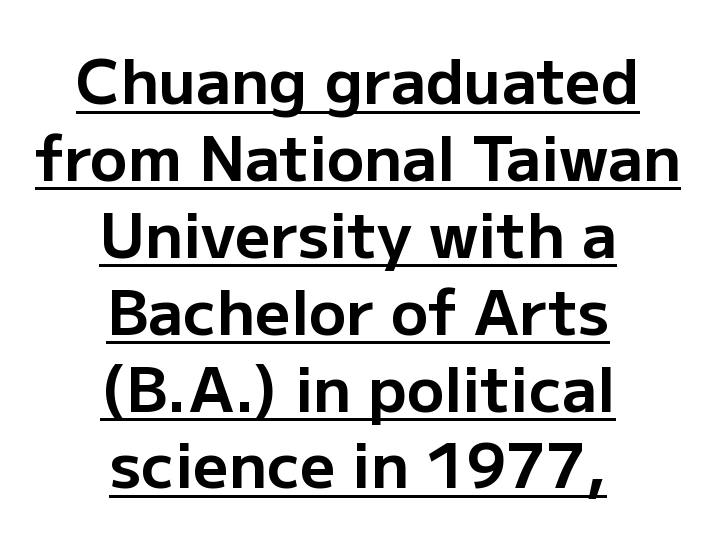
The image shows 62 px bold sans-serif type, upright; set centered, line spacing 1.24x, normal letter spacing, underlined; low stroke contrast and a medium x-height.
